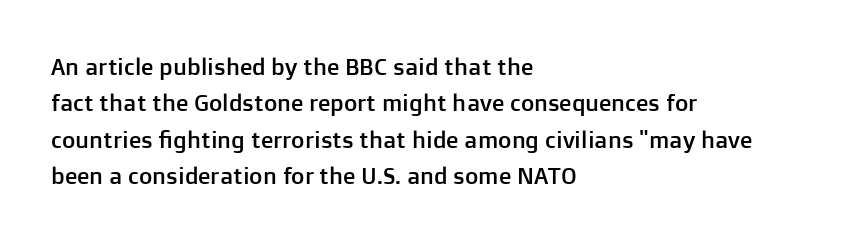
{"italic": "no", "underline": "no", "align": "left", "line_spacing": "normal", "line_spacing_ratio": 1.58, "letter_spacing": "normal", "letter_spacing_em": 0.0, "glyph_px": 23}
